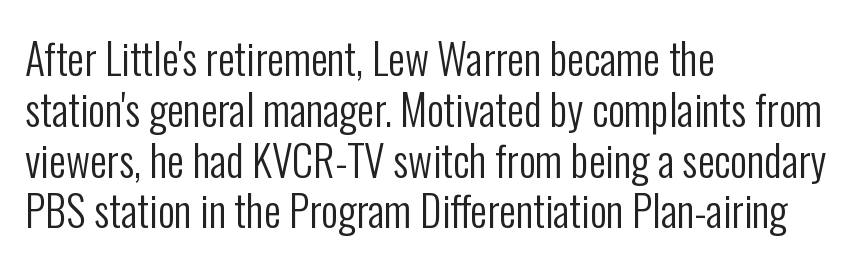
Q: Is the text bold? A: No.
Q: Is the text italic (slanted)? A: No, it is upright.
Q: Is the typeface a serif or a sans-serif typeface? A: Sans-serif.
Q: Is the text underlined? A: No.
Q: How is the paragraph aligned? A: Left-aligned.
Q: Is the spacing between letters normal or unusually wide? A: Normal.
Q: Width (condensed, normal, or wide)? A: Condensed.
Q: Stroke contrast? A: Low.
Q: x-height? A: Medium.
Q: Monospaced? A: No.
